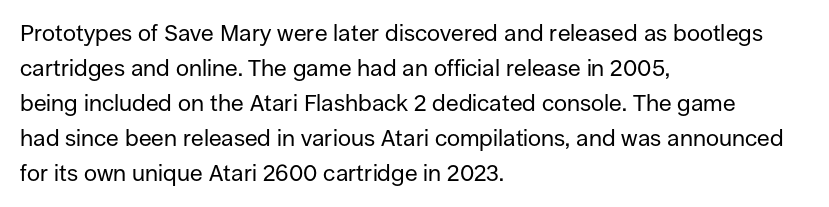
Q: Is the text bold? A: No.
Q: Is the text italic (slanted)? A: No, it is upright.
Q: Is the text underlined? A: No.
Q: How is the paragraph aligned? A: Left-aligned.
Q: Is the spacing between letters normal or unusually wide? A: Normal.
Q: Is the spacing between lines tight, normal or loose? A: Normal.
